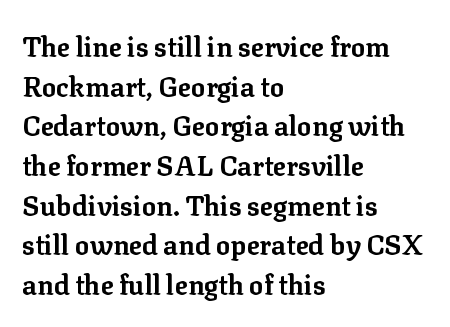
{"italic": "no", "bold": "yes", "underline": "no", "align": "left", "line_spacing": "normal", "line_spacing_ratio": 1.47, "letter_spacing": "normal", "letter_spacing_em": 0.0, "glyph_px": 27}
